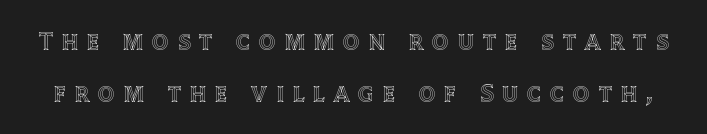
The horizontal fit of the characters is loose and conspicuously gappy. Plain, unruled lines of type. Ascenders rise straight up at ninety degrees. If you measured baseline to baseline, you'd find a long distance.
